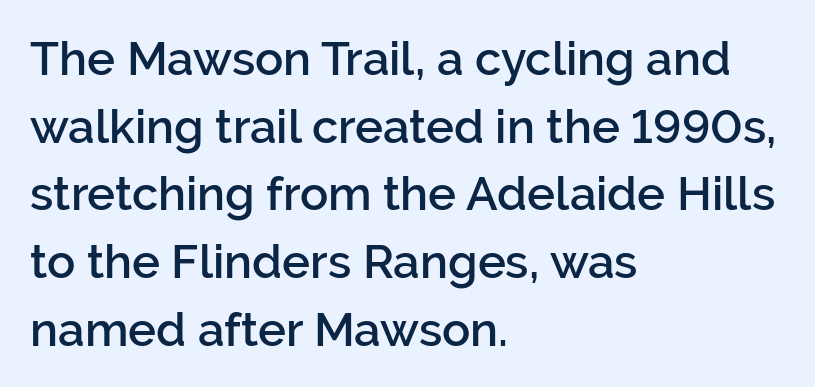
Q: Is the text bold? A: Semi-bold.
Q: Is the text italic (slanted)? A: No, it is upright.
Q: Is the typeface a serif or a sans-serif typeface? A: Sans-serif.
Q: Is the text underlined? A: No.
Q: How is the paragraph aligned? A: Left-aligned.
Q: Is the spacing between letters normal or unusually wide? A: Normal.
Q: Is the spacing between lines tight, normal or loose? A: Normal.
Q: Width (condensed, normal, or wide)? A: Normal.
Q: Stroke contrast? A: Low.
Q: x-height? A: Medium.
Q: Monospaced? A: No.
